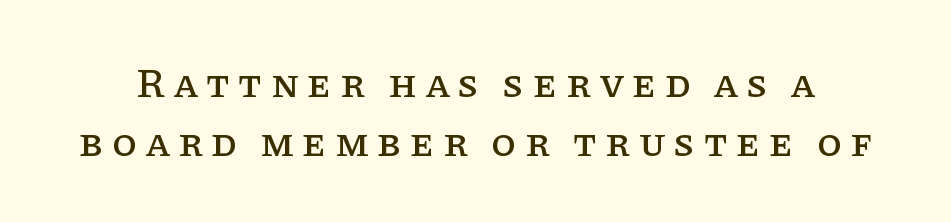
Q: Is the text italic (slanted)? A: No, it is upright.
Q: Is the typeface a serif or a sans-serif typeface? A: Serif.
Q: Is the text underlined? A: No.
Q: Is the spacing between letters normal or unusually wide? A: Unusually wide.
Q: Is the spacing between lines tight, normal or loose? A: Normal.
Q: Width (condensed, normal, or wide)? A: Normal.
Q: Stroke contrast? A: Low.
Q: x-height? A: Large.
Q: Monospaced? A: No.
